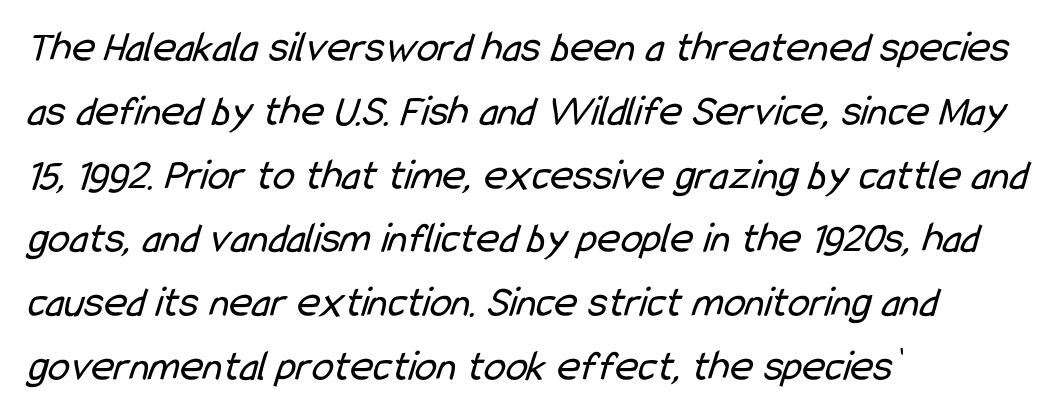
Q: Is the text bold? A: No.
Q: Is the typeface a serif or a sans-serif typeface? A: Sans-serif.
Q: Is the text underlined? A: No.
Q: How is the paragraph aligned? A: Left-aligned.
Q: Is the spacing between letters normal or unusually wide? A: Normal.
Q: Is the spacing between lines tight, normal or loose? A: Normal.
Q: Width (condensed, normal, or wide)? A: Condensed.
Q: Stroke contrast? A: Low.
Q: x-height? A: Medium.
Q: Monospaced? A: No.
